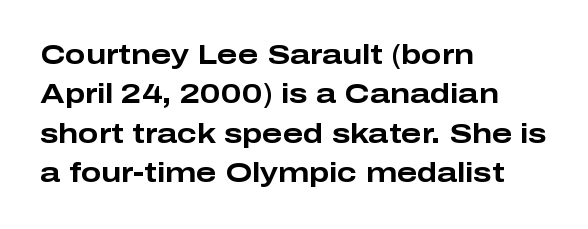
The line texture is even and compact thanks to regular tracking. Notice how the passage keeps a crisp vertical edge on the left only. Rendered with straight, roman letterforms. A bare baseline throughout the passage. One glance says typical: line gaps are just what's usual.
